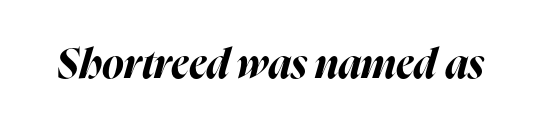
The image shows 41 px bold type, italic (leaning right); set normal letter spacing, not underlined; high stroke contrast and a medium x-height.
